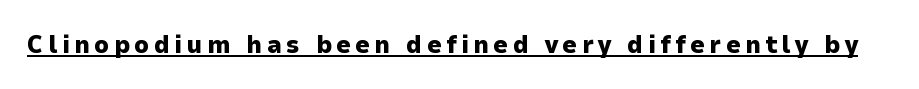
{"italic": "no", "bold": "yes", "underline": "yes", "glyph_px": 25}
